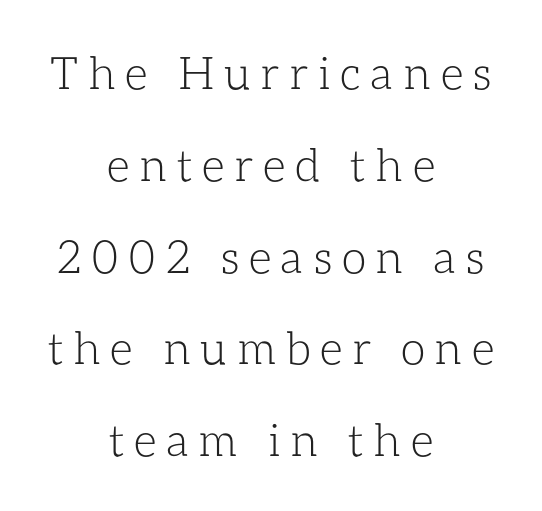
The passage shown stacks its lines with a broad gap. Is the letter spacing exaggerated? Yes — the characters are pushed far apart. The gap between lines stays unmarked. These lines are rendered in a variable-pitch font. Reading down the block, each line starts at a different indent, mirrored at its end.
